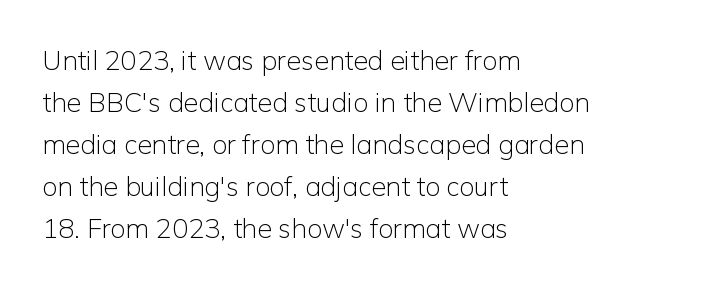
Q: Is the text bold? A: No.
Q: Is the text italic (slanted)? A: No, it is upright.
Q: Is the text underlined? A: No.
Q: How is the paragraph aligned? A: Left-aligned.
Q: Is the spacing between letters normal or unusually wide? A: Normal.
Q: Is the spacing between lines tight, normal or loose? A: Normal.
